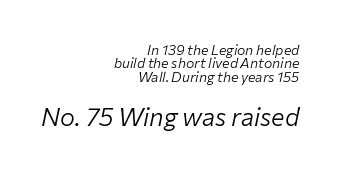
Q: Is the text bold? A: No.
Q: Is the text italic (slanted)? A: Yes, it leans right by about 12 degrees.
Q: Is the text underlined? A: No.
Q: How is the paragraph aligned? A: Right-aligned.
Q: Is the spacing between letters normal or unusually wide? A: Normal.
Q: Is the spacing between lines tight, normal or loose? A: Tight.
Q: Which block of text is set in a larger size, the first (top) or the second (bottom)? A: The second (bottom) one.
